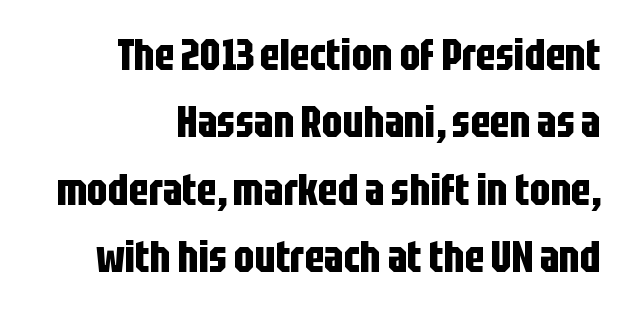
The image shows 44 px bold, condensed sans-serif type, upright; set right-aligned, normal line spacing (1.53x), normal letter spacing, not underlined; low stroke contrast and a large x-height.
